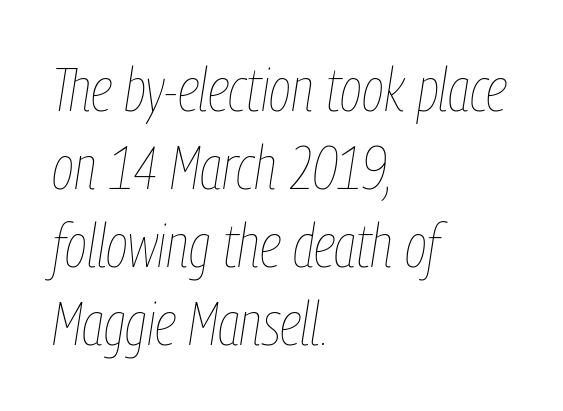
The image shows 60 px thin, condensed type, italic (leaning right); set left-aligned, normal line spacing (1.3x), normal letter spacing, not underlined; low stroke contrast and a medium x-height.
